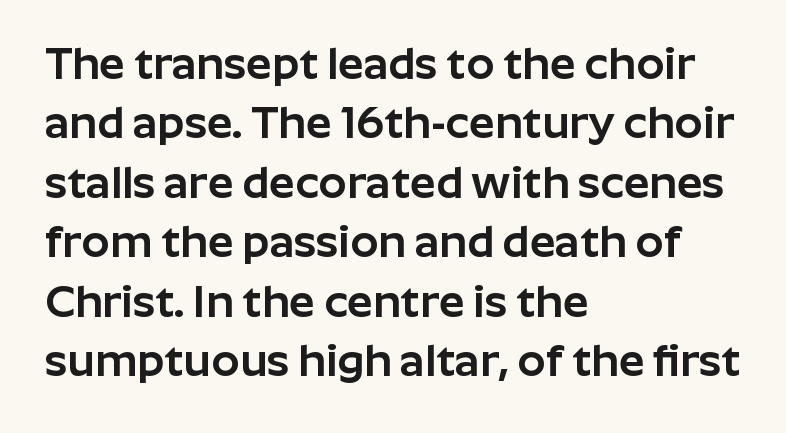
{"serif": "no", "italic": "no", "width": "normal", "stroke_contrast": "low", "x_height": "medium", "monospaced": "no", "underline": "no", "align": "left", "line_spacing": "normal", "line_spacing_ratio": 1.32, "letter_spacing": "normal", "letter_spacing_em": 0.0, "glyph_px": 45}
